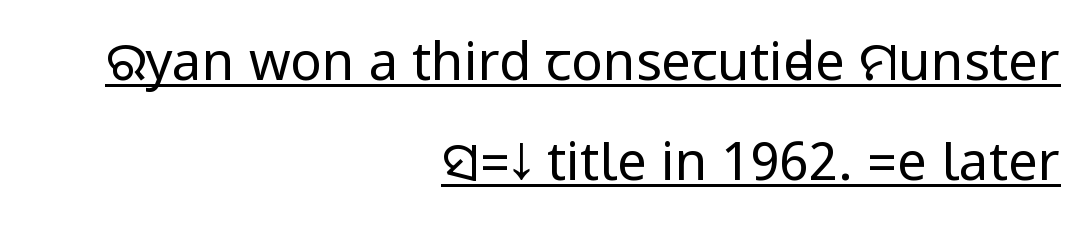
{"serif": "no", "italic": "no", "bold": "no", "weight": "regular", "width": "condensed", "stroke_contrast": "low", "underline": "yes", "align": "right", "line_spacing_ratio": 1.88, "letter_spacing": "normal", "letter_spacing_em": 0.0, "glyph_px": 53}
